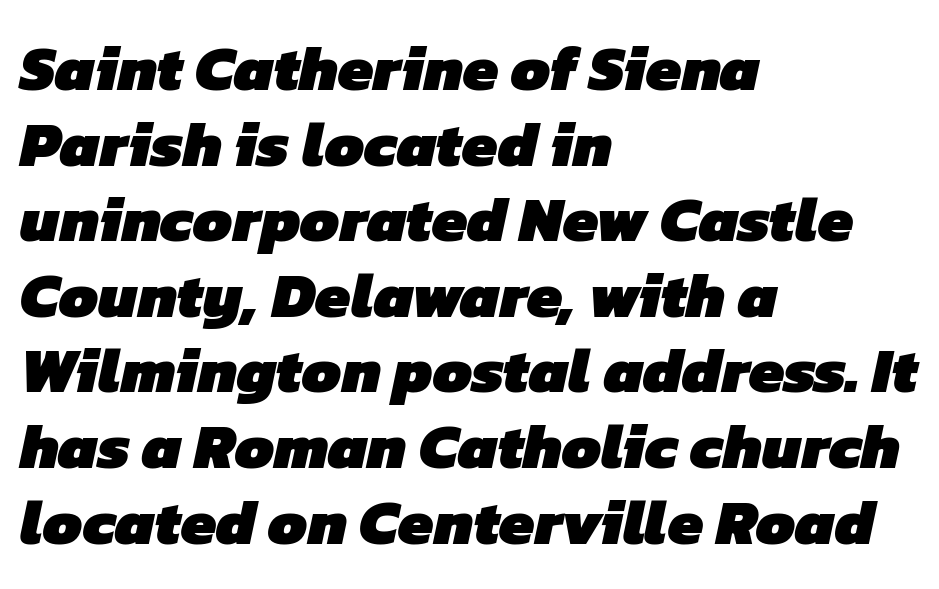
The image shows 63 px heavy sans-serif type; set left-aligned, line spacing 1.2x, normal letter spacing, not underlined; low stroke contrast and a medium x-height.
